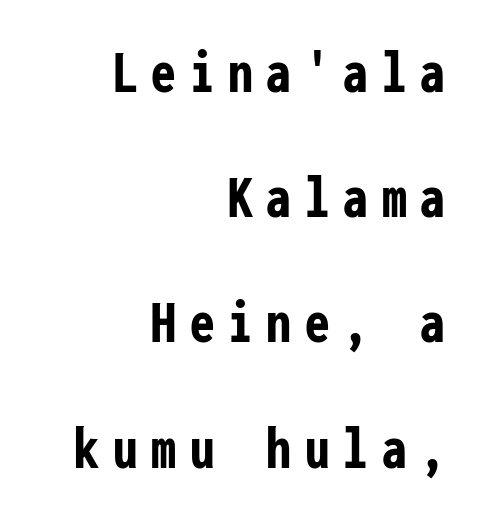
The image shows 62 px semibold, condensed sans-serif type, upright, monospaced; set right-aligned, loose line spacing (2.02x), unusually wide letter spacing (+0.22 em), not underlined; low stroke contrast and a medium x-height.
